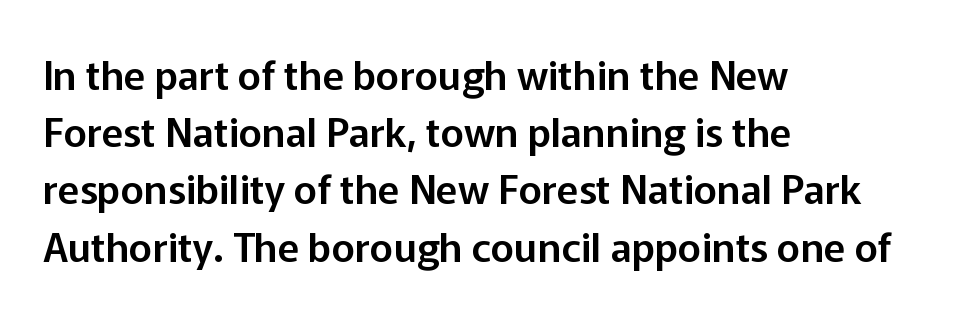
Serifs: no, the terminals of the letterforms are clean. How are the letters spaced? Ordinarily, with no added tracking. One glance says typical: line gaps are just what's usual. Line beginnings align vertically; line endings do not.
